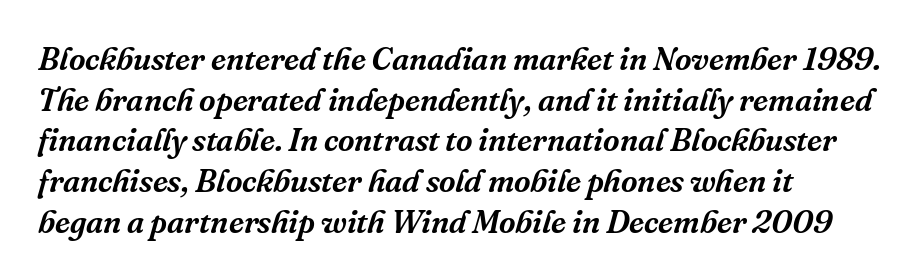
The block of text has a typical density, with ordinary space between rows. The face used here is seriffed, in the tradition of book romans. Varying glyph widths throughout — classic text-font behaviour. Each word holds together tightly as a unit, with standard inter-letter gaps.
